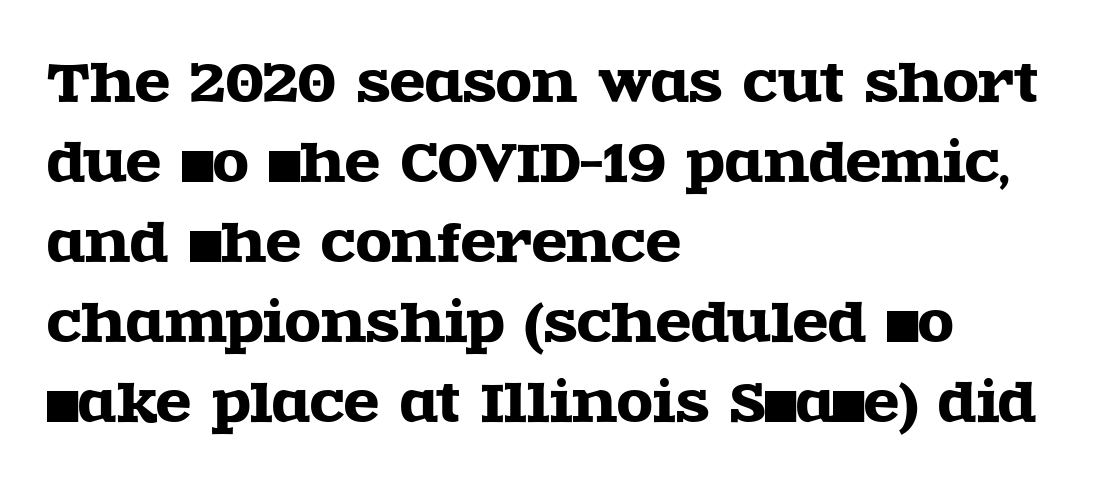
{"serif": "yes", "italic": "no", "width": "wide", "x_height": "large", "monospaced": "no", "underline": "no", "align": "left", "line_spacing": "normal", "line_spacing_ratio": 1.54, "letter_spacing": "normal", "letter_spacing_em": 0.0, "glyph_px": 52}
